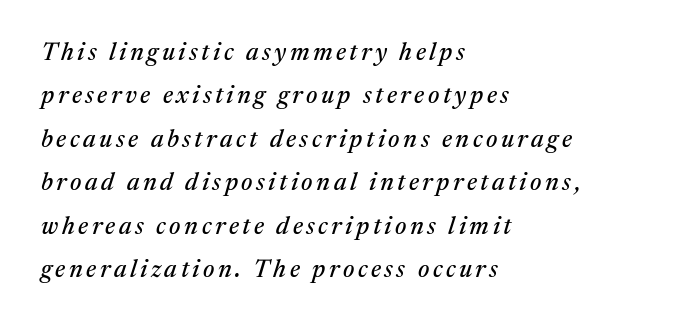
Q: Is the text italic (slanted)? A: Yes, it leans right by about 17 degrees.
Q: Is the text underlined? A: No.
Q: How is the paragraph aligned? A: Left-aligned.
